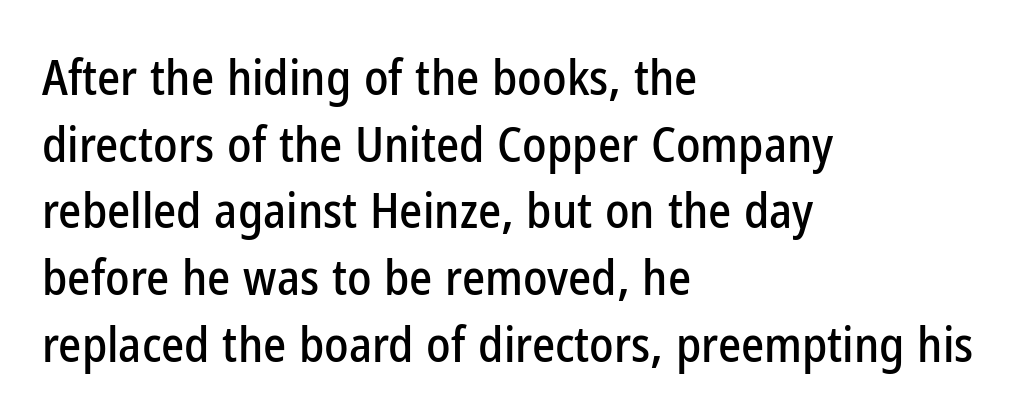
In terms of letterspacing, this is plain default setting. The paragraph has a hard left edge and a soft right edge. Each new line begins a customary step beneath the previous one. If you drew a line through each stem, it would be perfectly vertical. The designer went with a sans here, leaving each stem footless. Is this a fixed-width face? No — the glyphs have proportional, varying widths.
